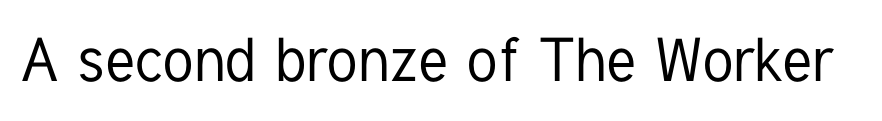
Characters follow at the spacing the type designer built in. Note the varied advance widths — an 'i' is clearly narrower than an 'm'. Italic? Not at all — the glyphs are vertical. The words here are not underlined. These lines are composed in type without serifs.
